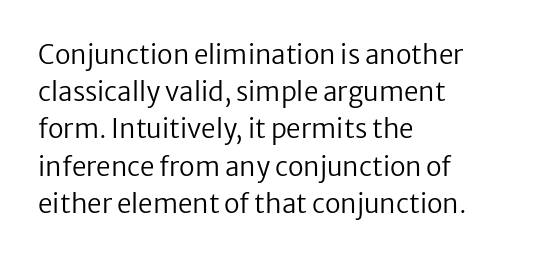
The image shows 26 px text type, upright; set left-aligned, normal line spacing (1.43x), normal letter spacing, not underlined.
